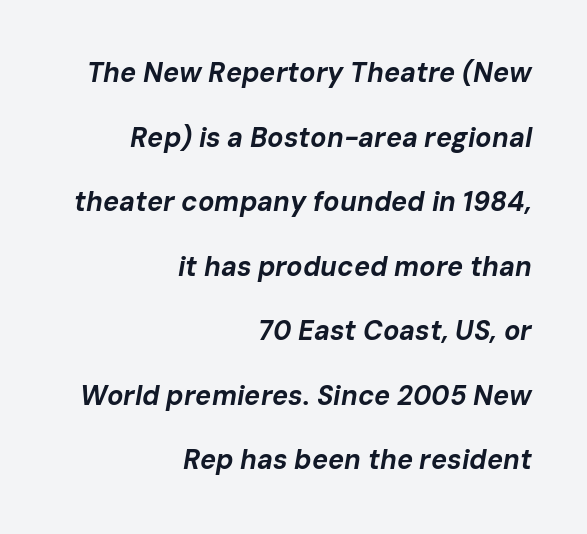
{"italic": "yes", "lean": "right", "slant_degrees": 10, "bold": "yes", "underline": "no", "align": "right", "line_spacing": "loose", "line_spacing_ratio": 2.39, "letter_spacing": "normal", "letter_spacing_em": 0.0, "glyph_px": 27}
